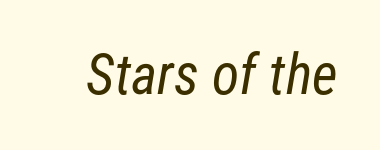
The image shows 56 px regular-weight, condensed sans-serif type; set normal letter spacing, not underlined; low stroke contrast and a medium x-height.
